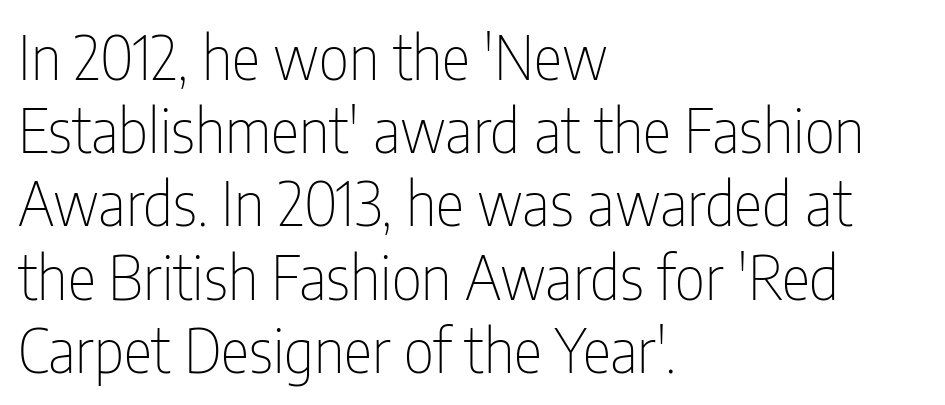
The image shows 60 px thin, condensed sans-serif type, upright; set left-aligned, line spacing 1.22x, normal letter spacing, not underlined; low stroke contrast and a medium x-height.
